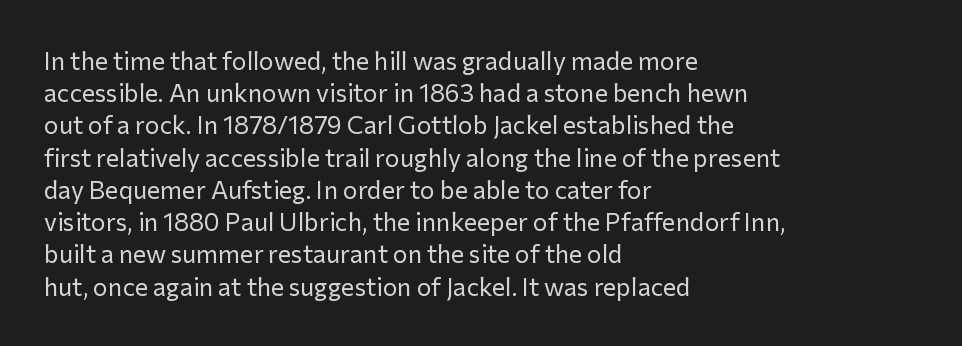
These lines keep a tight, regular rhythm from letter to letter. This sample is left-justified, so line endings fall wherever the words run out. The space between consecutive lines is moderate. Do the letters lean? They stand straight. The passage shown is not underscored anywhere. Stems and bowls with no extra thickness — not bold.
